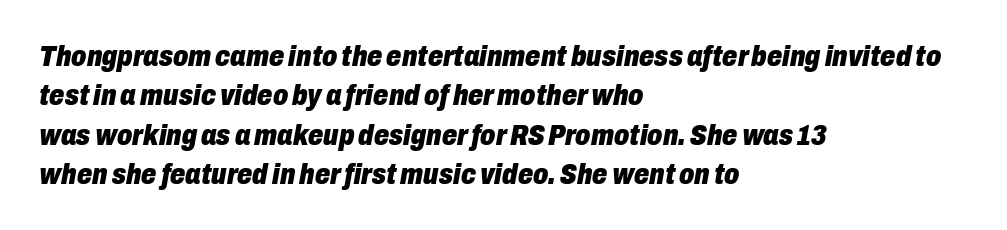
The image shows 30 px heavy, condensed type, italic (leaning right); set left-aligned, normal line spacing (1.31x), normal letter spacing, not underlined; low stroke contrast and a medium x-height.
